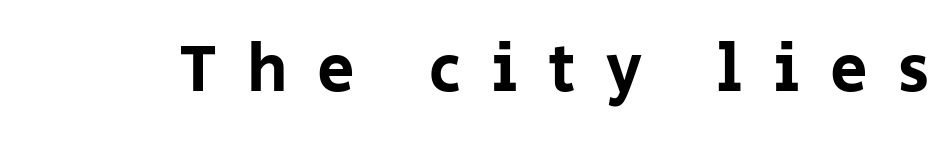
{"serif": "no", "italic": "no", "width": "normal", "stroke_contrast": "low", "x_height": "large", "monospaced": "no", "underline": "no", "letter_spacing": "wide", "letter_spacing_em": 0.45, "glyph_px": 67}
